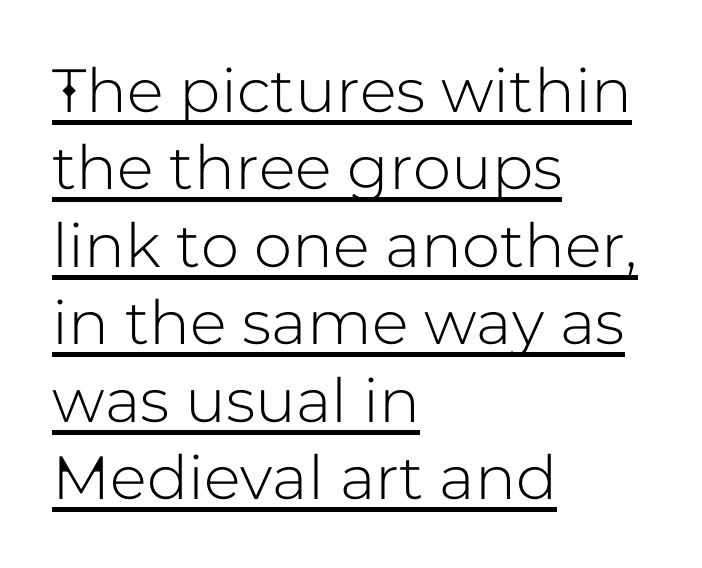
The image shows 61 px sans-serif type, upright; set left-aligned, normal line spacing (1.27x), normal letter spacing, underlined; low stroke contrast and a medium x-height.
